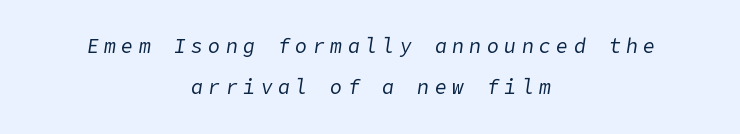
Yep, that's italic — everything's leaning. The block of text is sparse from top to bottom, with ample space between rows. Is the type heavy? It reads as light-to-regular instead. Letter spacing: wide.
